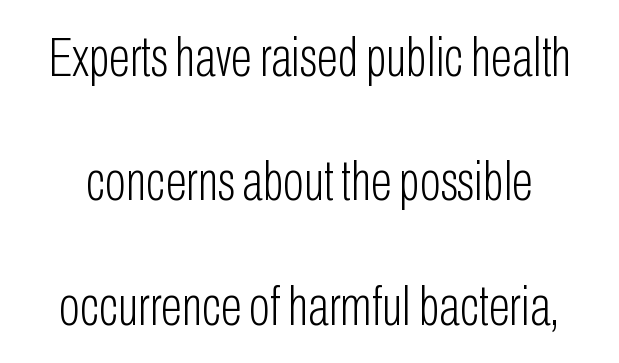
The image shows 56 px light, condensed sans-serif type, upright; set loose line spacing (2.22x), normal letter spacing, not underlined; low stroke contrast and a medium x-height.
